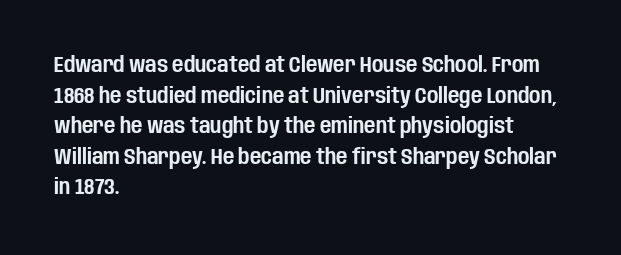
The image shows 22 px text type, upright; set left-aligned, normal line spacing (1.39x), normal letter spacing, not underlined.
